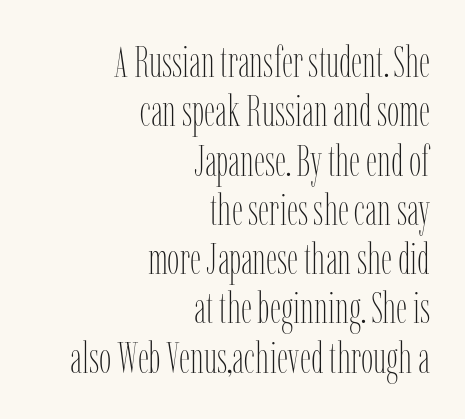
Underline: absent. The typesetter chose a ragged-left arrangement here. Tall strokes in this sample are plumb rather than angled. The letterforms sit shoulder to shoulder at normal distance. Weight class: somewhere from thin through regular.
